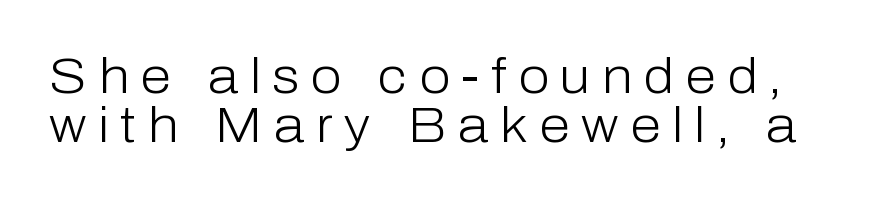
The image shows 50 px light sans-serif type, upright; set tight line spacing (0.98x), unusually wide letter spacing (+0.23 em), not underlined; low stroke contrast and a medium x-height.
